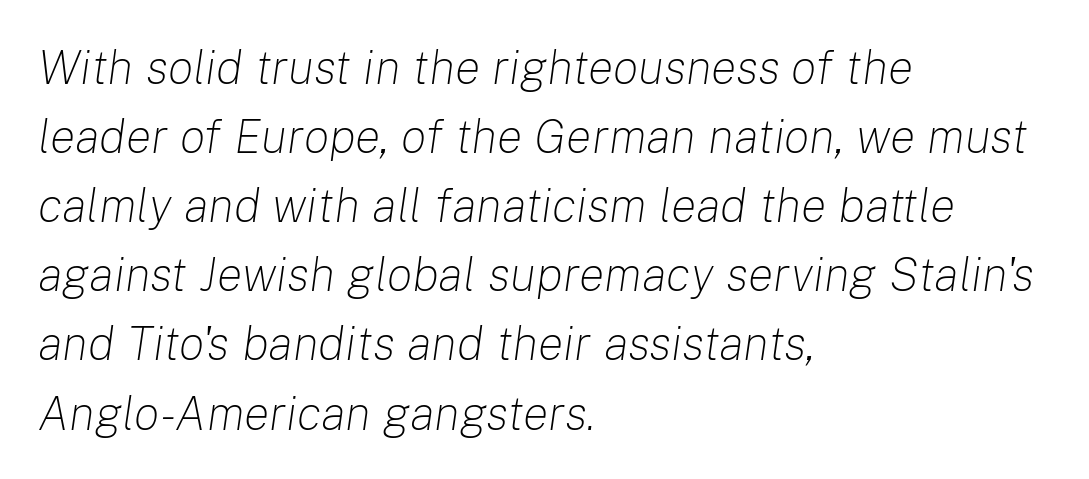
{"italic": "yes", "lean": "right", "slant_degrees": 8, "bold": "no", "weight": "light", "width": "normal", "stroke_contrast": "low", "x_height": "medium", "monospaced": "no", "underline": "no", "align": "left", "line_spacing": "normal", "line_spacing_ratio": 1.44, "letter_spacing": "normal", "letter_spacing_em": 0.0, "glyph_px": 48}
